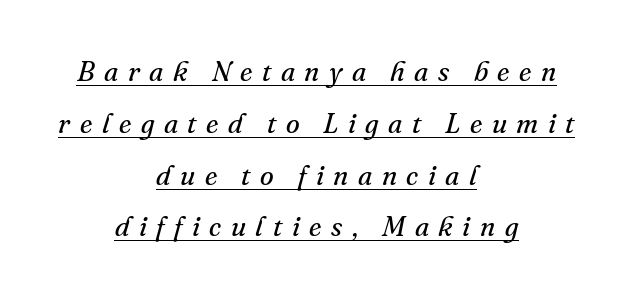
Every character sits at an angle, as italics do. Here the designer chose a conventional face with non-uniform glyph widths. The rendered words wear a rule along their underside. On a weight scale, this lands at 450 or below. This rendering employs a face with finishing strokes, i.e., a serif.
